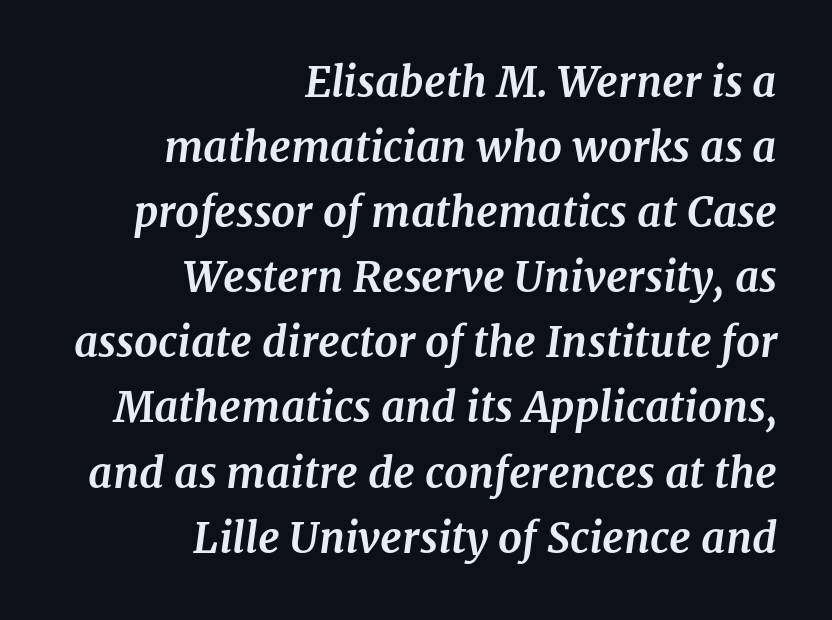
{"serif": "yes", "italic": "yes", "lean": "right", "slant_degrees": 7, "bold": "yes", "weight": "bold", "width": "normal", "stroke_contrast": "medium", "x_height": "medium", "monospaced": "no", "underline": "no", "align": "right", "line_spacing": "normal", "line_spacing_ratio": 1.55, "letter_spacing": "normal", "letter_spacing_em": 0.0, "glyph_px": 42}
